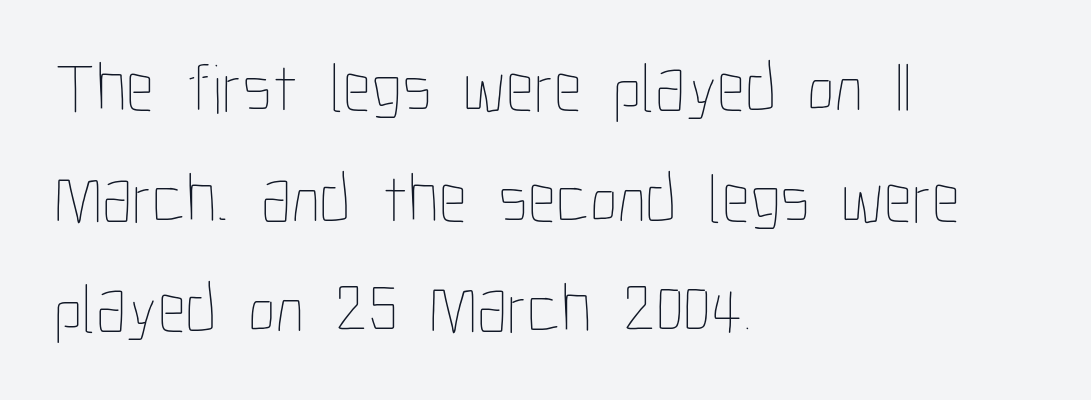
The image shows 70 px thin, condensed type, upright; set left-aligned, normal line spacing (1.58x), normal letter spacing, not underlined; low stroke contrast and a medium x-height.
